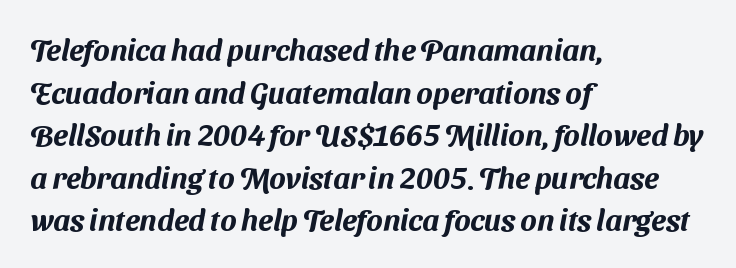
Q: Is the typeface a serif or a sans-serif typeface? A: Sans-serif.
Q: Is the text underlined? A: No.
Q: How is the paragraph aligned? A: Left-aligned.
Q: Is the spacing between letters normal or unusually wide? A: Normal.
Q: Is the spacing between lines tight, normal or loose? A: Normal.
Q: Width (condensed, normal, or wide)? A: Normal.
Q: Stroke contrast? A: Medium.
Q: x-height? A: Medium.
Q: Monospaced? A: No.
